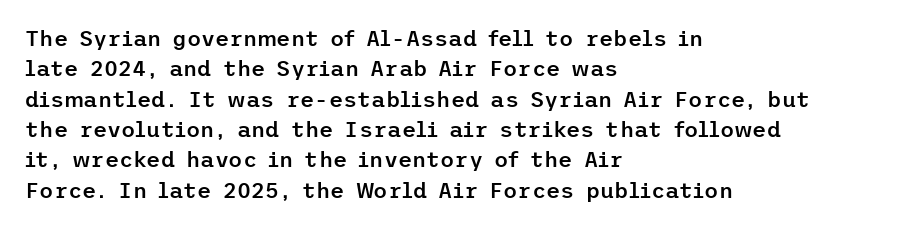
{"italic": "no", "bold": "semi", "underline": "no", "align": "left", "line_spacing": "normal", "line_spacing_ratio": 1.38, "letter_spacing": "normal", "letter_spacing_em": 0.0, "glyph_px": 22}
